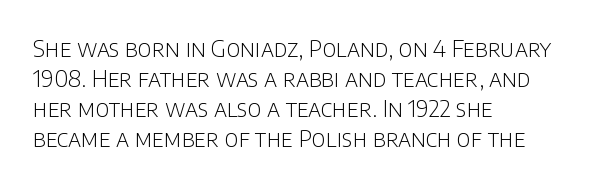
Q: Is the text bold? A: No.
Q: Is the text italic (slanted)? A: No, it is upright.
Q: Is the text underlined? A: No.
Q: How is the paragraph aligned? A: Left-aligned.
Q: Is the spacing between letters normal or unusually wide? A: Normal.
Q: Is the spacing between lines tight, normal or loose? A: Normal.
